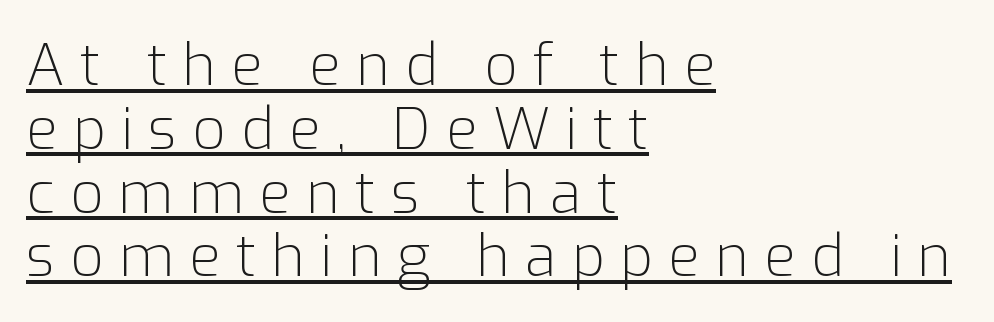
The image shows 58 px light sans-serif type, upright; set left-aligned, tight line spacing (1.1x), unusually wide letter spacing (+0.26 em), underlined; low stroke contrast and a medium x-height.
